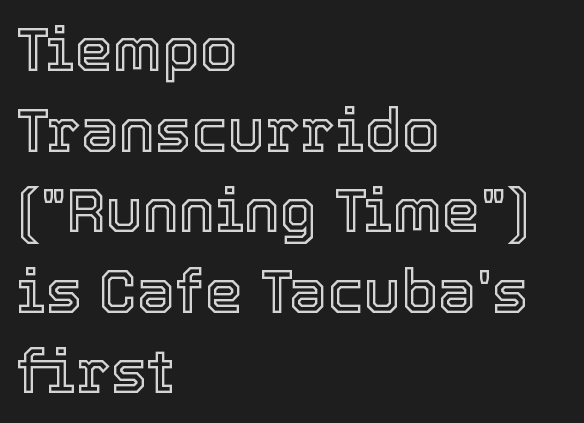
{"italic": "no", "width": "normal", "x_height": "medium", "monospaced": "no", "underline": "no", "align": "left", "line_spacing": "normal", "line_spacing_ratio": 1.32, "letter_spacing": "normal", "letter_spacing_em": 0.0, "glyph_px": 61}
